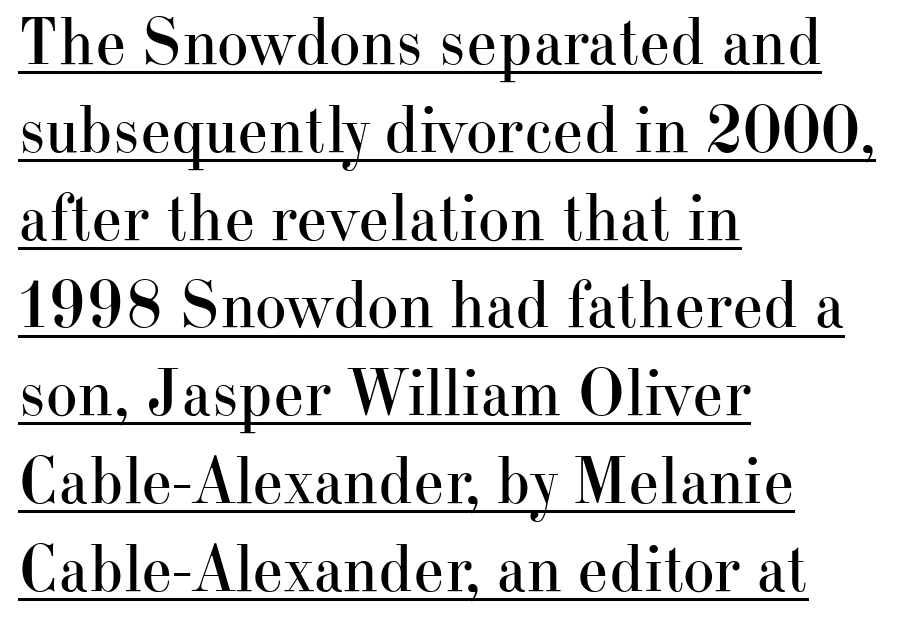
Letter spacing: default. Classification — serif. Underlining? Definitely there. The typography opts for an upright posture over an oblique one.
